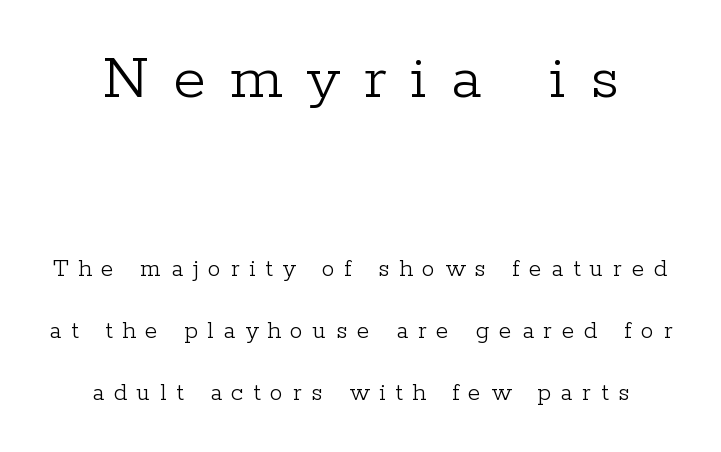
{"serif": "yes", "italic": "no", "bold": "no", "weight": "light", "width": "normal", "stroke_contrast": "low", "x_height": "medium", "monospaced": "no", "underline": "no", "align": "center", "line_spacing": "loose", "line_spacing_ratio": 2.39, "letter_spacing": "wide", "letter_spacing_em": 0.37, "larger_block": "first", "size_ratio": 2.54, "glyph_px": 66}
